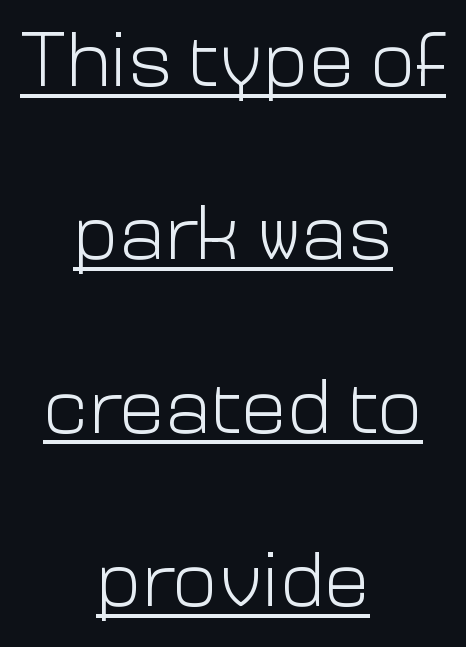
A typesetter would label this face a sans. Compared with undecorated copy, this sample adds a rule below the words. Unbolded letterforms with no extra heft. Note the varied advance widths — an 'i' is clearly narrower than an 'm'.
